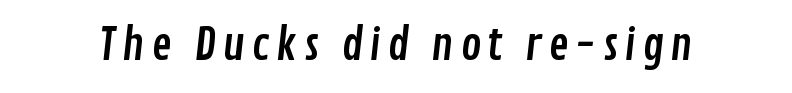
{"serif": "no", "width": "condensed", "stroke_contrast": "low", "x_height": "medium", "monospaced": "no", "underline": "no", "glyph_px": 43}
